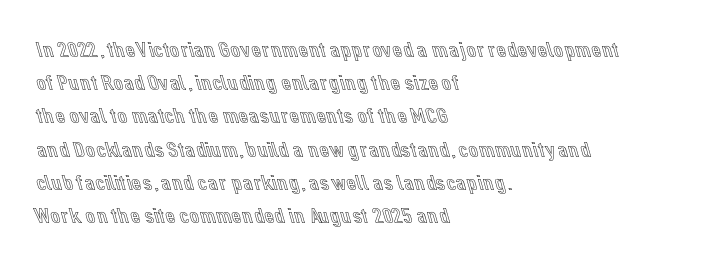
These lines keep a tight, regular rhythm from letter to letter. Vertical spacing — default. No word sits above an underline. The setting favours the left margin, as ordinary paragraphs usually do.
